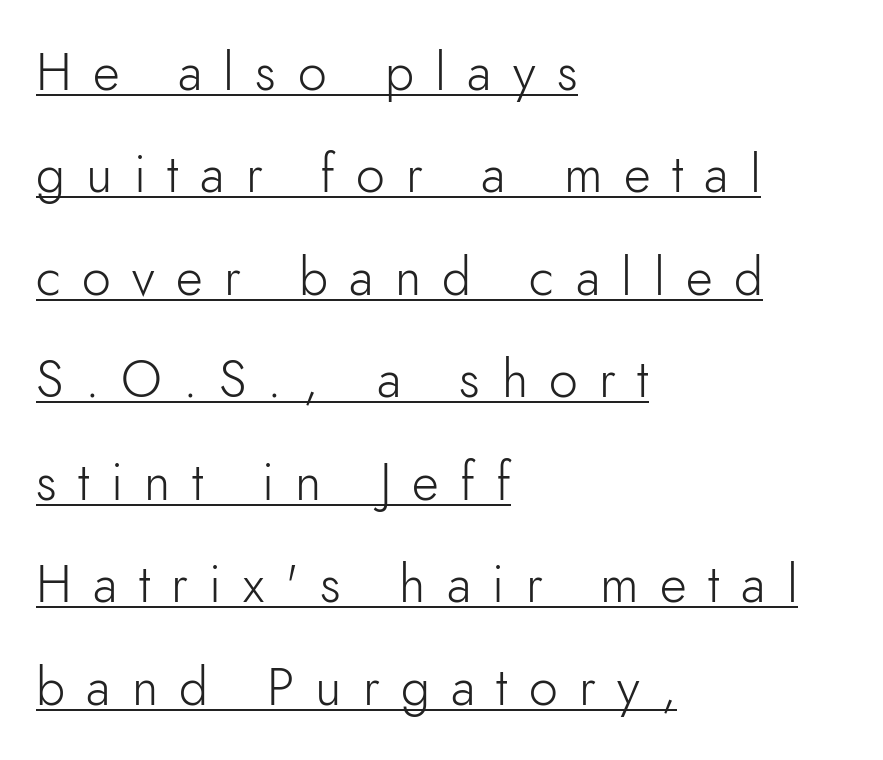
{"serif": "no", "italic": "no", "bold": "no", "weight": "light", "width": "normal", "stroke_contrast": "low", "x_height": "small", "monospaced": "no", "underline": "yes", "align": "left", "line_spacing": "loose", "line_spacing_ratio": 1.97, "letter_spacing": "wide", "letter_spacing_em": 0.41, "glyph_px": 52}
